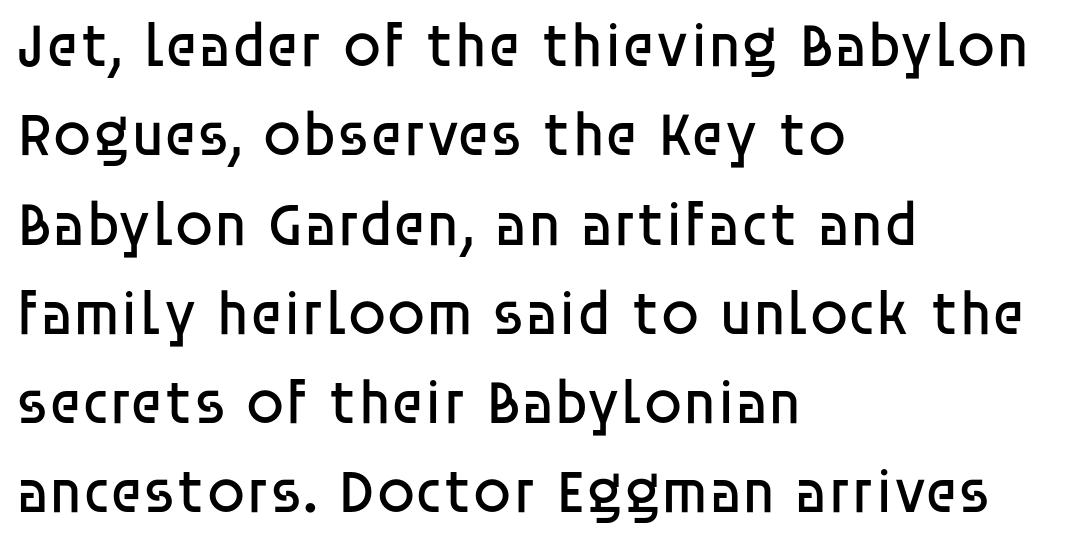
The foot of each line stays bare and open. The face used here is proportionally spaced, like ordinary book or web type. The leading is moderate, giving the passage an even texture. Compared with a typical body face, this is equally light or lighter still. This sample uses a sans-serif face.
